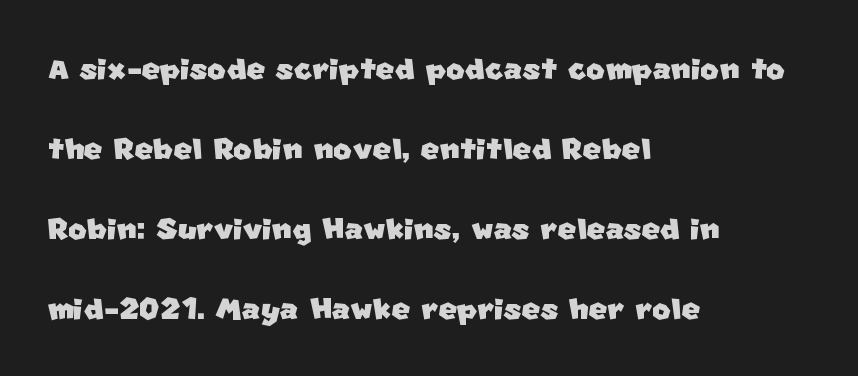
In terms of leading, this rendering errs on the spacious side. Typographically, this falls in the sans-serif category. The rendering uses natural spacing where letterforms have individual widths. Each word holds together tightly as a unit, with standard inter-letter gaps. Visually the block forms a straight wall on the left and a jagged coastline on the right.
